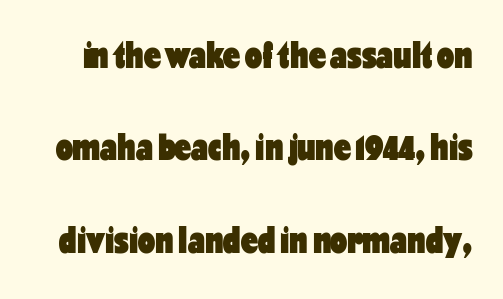
The passage shown has conventional tracking throughout. The area under the type is left untouched. How heavy is the stroke? Heavy — this is a bold. A typesetter would call this proportional, since set widths differ per character. If you measured baseline to baseline, you'd find a long distance.
